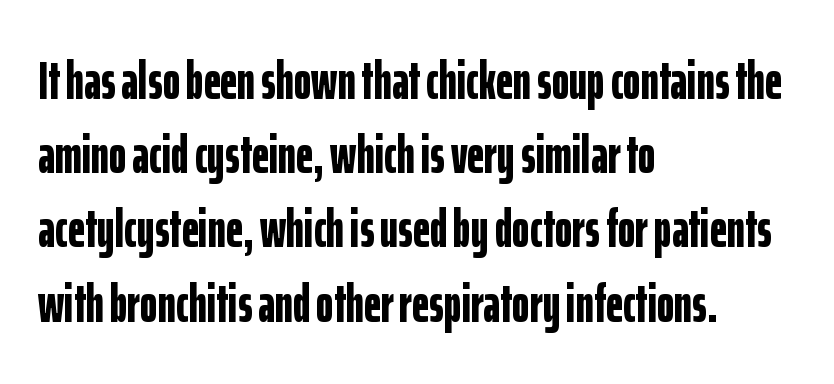
The image shows 53 px bold, condensed sans-serif type, upright; set left-aligned, normal line spacing (1.4x), normal letter spacing, not underlined; low stroke contrast and a medium x-height.
